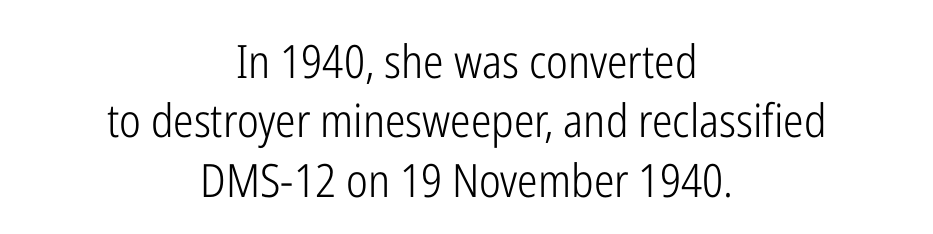
{"serif": "no", "italic": "no", "bold": "no", "weight": "light", "width": "condensed", "stroke_contrast": "low", "x_height": "medium", "monospaced": "no", "underline": "no", "align": "center", "line_spacing": "normal", "line_spacing_ratio": 1.29, "letter_spacing": "normal", "letter_spacing_em": 0.0, "glyph_px": 46}
